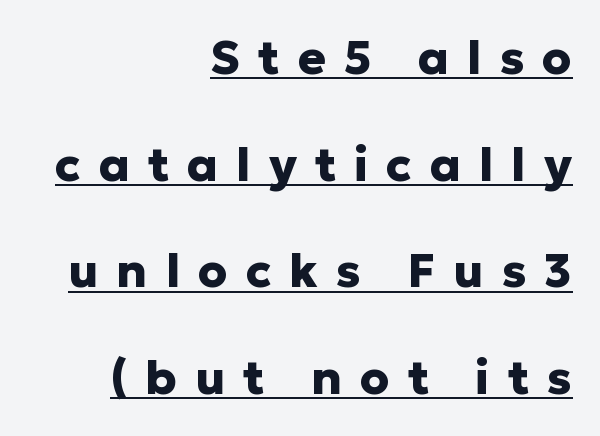
The image shows 47 px heavy sans-serif type, upright; set right-aligned, loose line spacing (2.27x), unusually wide letter spacing (+0.38 em), underlined; low stroke contrast and a medium x-height.
